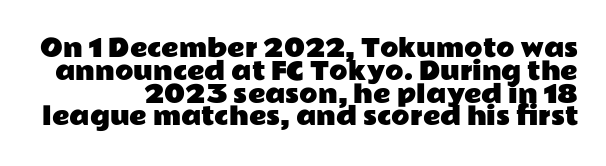
Q: Is the text italic (slanted)? A: No, it is upright.
Q: Is the text underlined? A: No.
Q: Is the spacing between letters normal or unusually wide? A: Normal.
Q: Is the spacing between lines tight, normal or loose? A: Tight.
